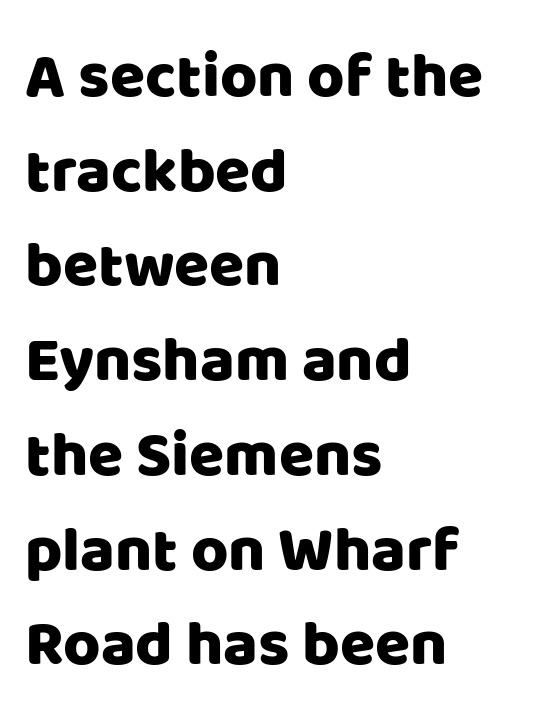
Think of a printed novel: that variable character pitch is what you see here. The designer left line spacing at the default. Each row of text sits above clean, open space. The letters sit at their default tracking, neither squeezed nor spread.
